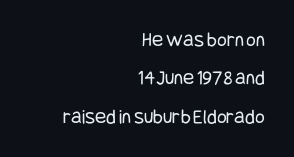
A flush-right, rag-left setting is used for this passage. The zone under the glyphs is completely vacant. The font's upright variant was chosen for this text. The cut favours lightness, reaching ordinary text weight at its darkest. Each word holds together tightly as a unit, with standard inter-letter gaps.
